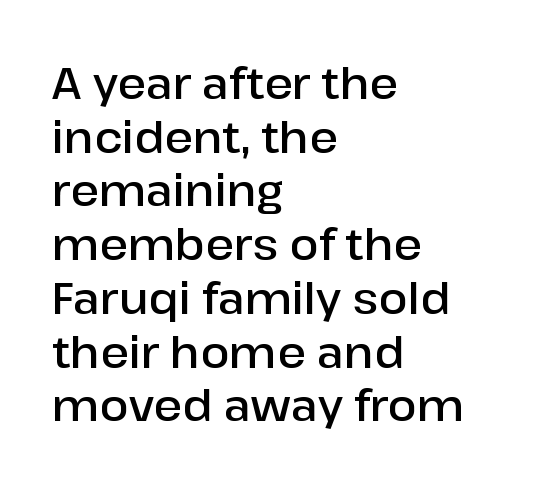
No word sits above an underline. What kind of face is this? One without serifs — a sans. Rendered with straight, roman letterforms. Compared with typical paragraphs, the rows here are spaced about the same. Compared with typical body copy, the letter spacing here is the same.
